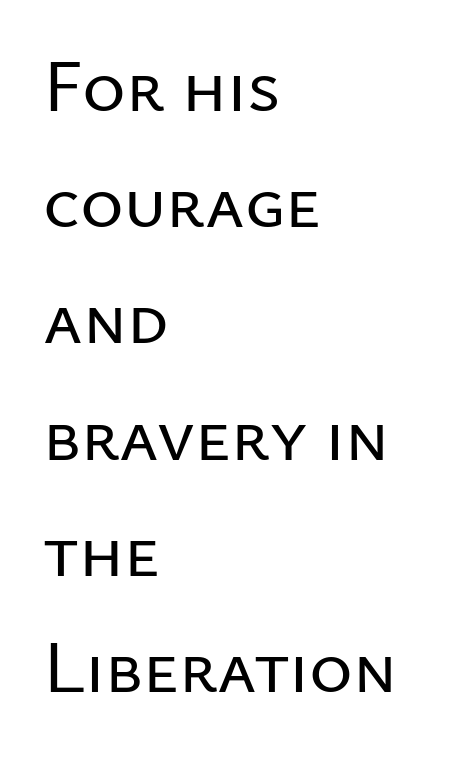
{"serif": "no", "italic": "no", "width": "normal", "stroke_contrast": "low", "x_height": "medium", "monospaced": "no", "underline": "no", "align": "left", "line_spacing": "normal", "line_spacing_ratio": 1.57, "letter_spacing": "normal", "letter_spacing_em": 0.0, "glyph_px": 74}
